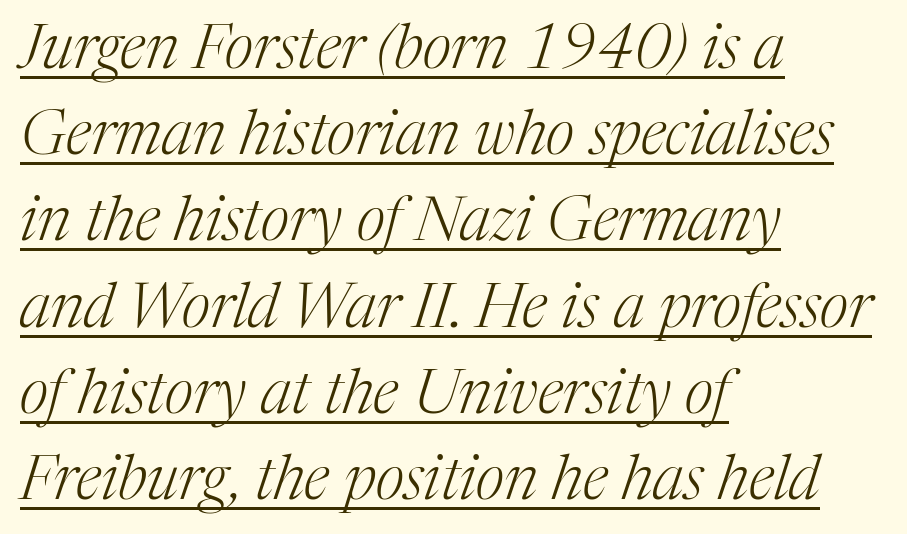
{"serif": "yes", "italic": "yes", "lean": "right", "slant_degrees": 17, "bold": "no", "weight": "light", "width": "normal", "stroke_contrast": "medium", "x_height": "medium", "monospaced": "no", "underline": "yes", "align": "left", "line_spacing": "normal", "line_spacing_ratio": 1.39, "letter_spacing": "normal", "letter_spacing_em": 0.0, "glyph_px": 62}
